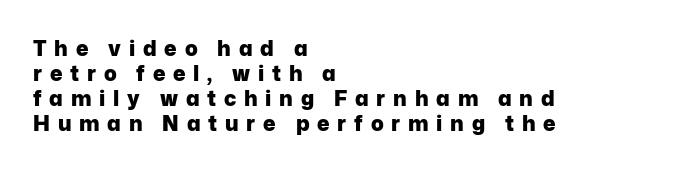
{"italic": "no", "bold": "yes", "underline": "no", "align": "left", "line_spacing_ratio": 1.19, "letter_spacing": "wide", "letter_spacing_em": 0.37, "glyph_px": 21}
